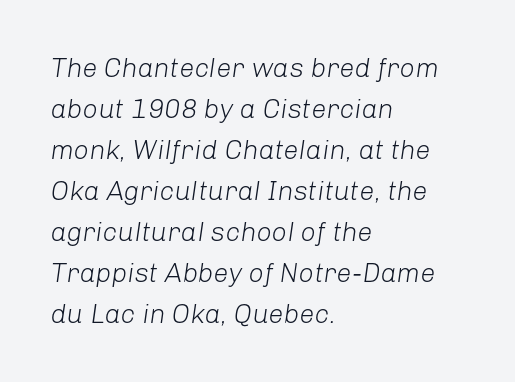
Q: Is the text bold? A: No.
Q: Is the text italic (slanted)? A: Yes, it leans right by about 8 degrees.
Q: Is the text underlined? A: No.
Q: How is the paragraph aligned? A: Left-aligned.
Q: Is the spacing between letters normal or unusually wide? A: Normal.
Q: Is the spacing between lines tight, normal or loose? A: Normal.
